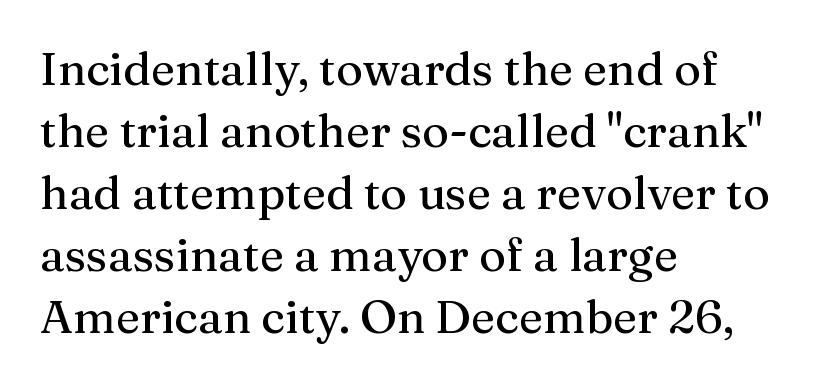
{"serif": "yes", "italic": "no", "width": "normal", "stroke_contrast": "medium", "x_height": "medium", "monospaced": "no", "underline": "no", "align": "left", "line_spacing": "normal", "line_spacing_ratio": 1.35, "letter_spacing": "normal", "letter_spacing_em": 0.0, "glyph_px": 46}
